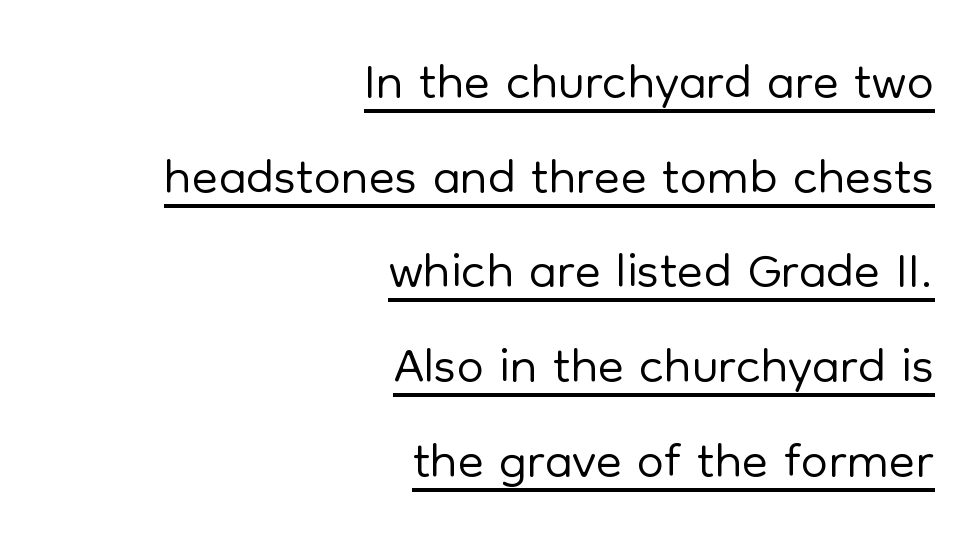
Q: Is the text bold? A: No.
Q: Is the text italic (slanted)? A: No, it is upright.
Q: Is the typeface a serif or a sans-serif typeface? A: Sans-serif.
Q: Is the text underlined? A: Yes.
Q: How is the paragraph aligned? A: Right-aligned.
Q: Is the spacing between letters normal or unusually wide? A: Normal.
Q: Width (condensed, normal, or wide)? A: Normal.
Q: Stroke contrast? A: Low.
Q: x-height? A: Medium.
Q: Monospaced? A: No.
